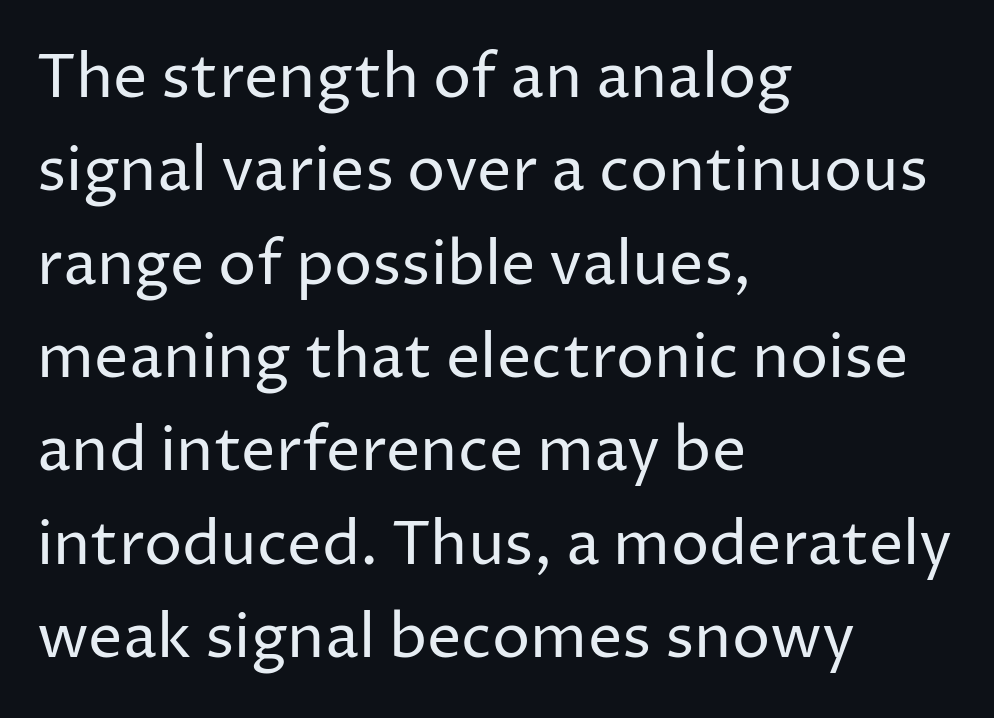
Underlining? Definitely not there. Does extra space separate the letters? No, they use regular spacing. This rendering employs a face without finishing strokes, i.e., a sans-serif. This sample is left-justified, so line endings fall wherever the words run out.
